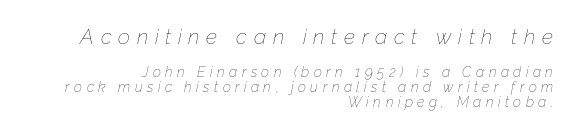
{"italic": "yes", "lean": "right", "slant_degrees": 12, "bold": "no", "underline": "no", "align": "right", "line_spacing": "tight", "line_spacing_ratio": 1.06, "letter_spacing": "wide", "letter_spacing_em": 0.32, "larger_block": "first", "size_ratio": 1.5, "glyph_px": 21}
